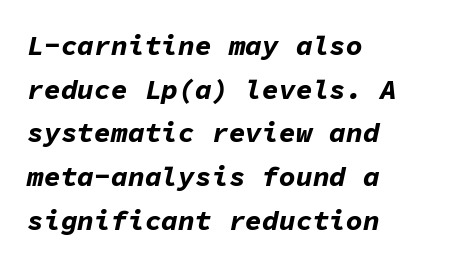
The line texture is even and compact thanks to regular tracking. The string is rendered with underlining switched off. Is the block centered? No — it sits flush against the left margin. Spacing verdict: monospaced, one width for all characters. The passage shown leans; its letterforms are oblique.
